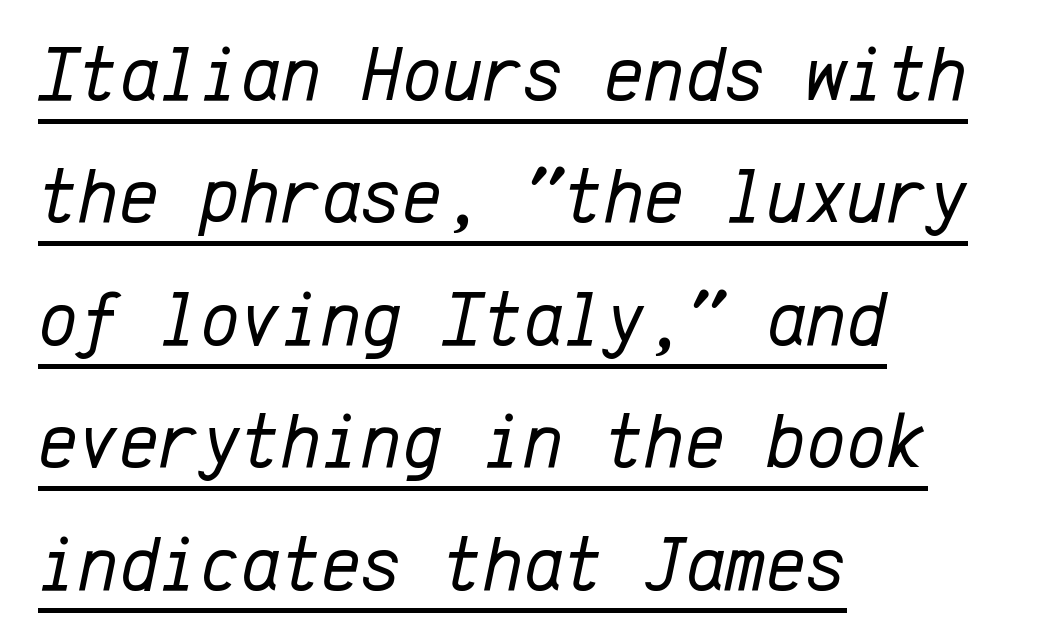
The image shows 77 px regular-weight type, italic (leaning right), monospaced; set left-aligned, normal line spacing (1.59x), normal letter spacing, underlined; low stroke contrast and a medium x-height.
